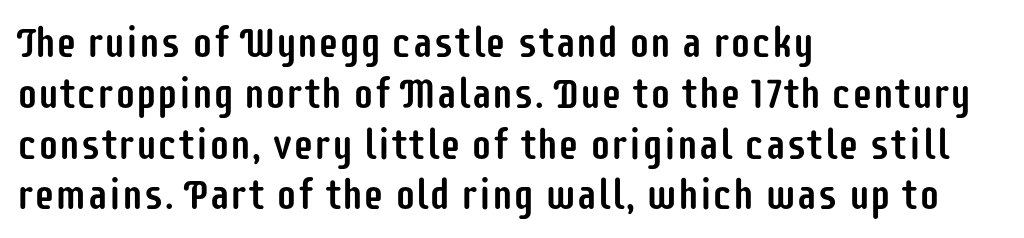
The image shows 42 px condensed sans-serif type, upright; set left-aligned, line spacing 1.21x, normal letter spacing, not underlined; low stroke contrast and a large x-height.
